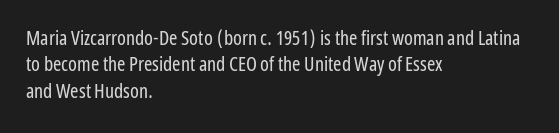
The image shows 20 px text type, upright; set left-aligned, normal line spacing (1.32x), normal letter spacing, not underlined.
